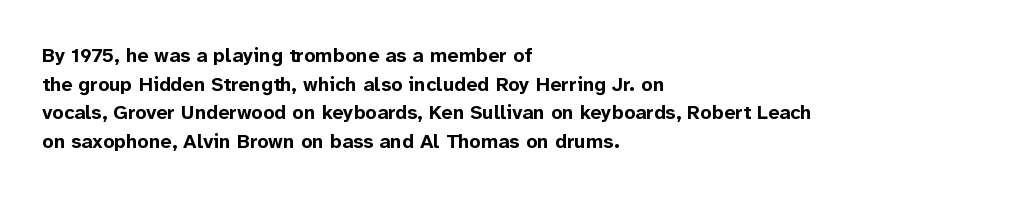
Q: Is the text bold? A: Yes.
Q: Is the text italic (slanted)? A: No, it is upright.
Q: Is the text underlined? A: No.
Q: How is the paragraph aligned? A: Left-aligned.
Q: Is the spacing between letters normal or unusually wide? A: Normal.
Q: Is the spacing between lines tight, normal or loose? A: Normal.
